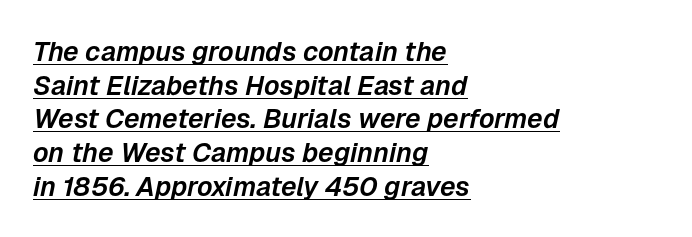
The image shows 27 px text type, italic (leaning right); set left-aligned, normal line spacing (1.25x), normal letter spacing, underlined.
